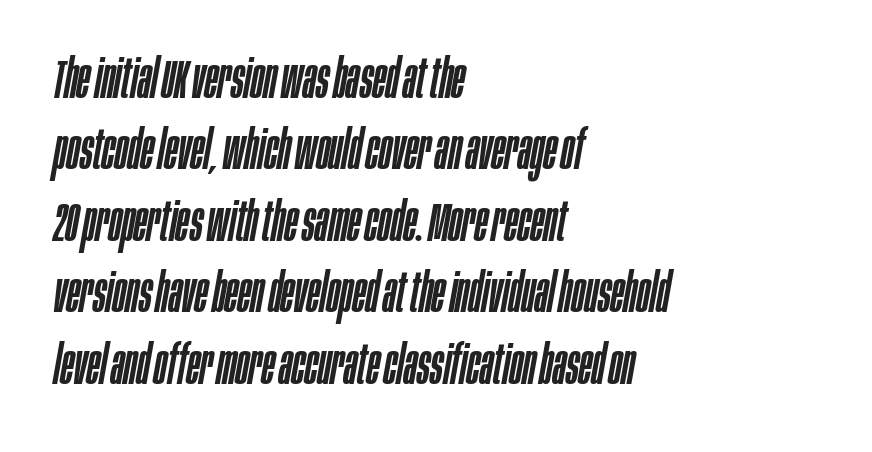
The image shows 55 px condensed type, italic (leaning right); set left-aligned, normal line spacing (1.3x), normal letter spacing, not underlined; low stroke contrast and a large x-height.
